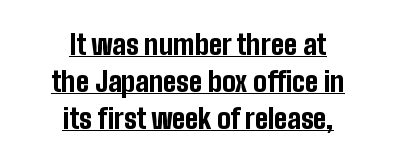
Does the copy run flush right? No — it is centered line by line. Do the letters lean? They stand straight. The letterforms sit shoulder to shoulder at normal distance. Caption: lettering with a line underneath. Does the leading feel generous? No, just average.
